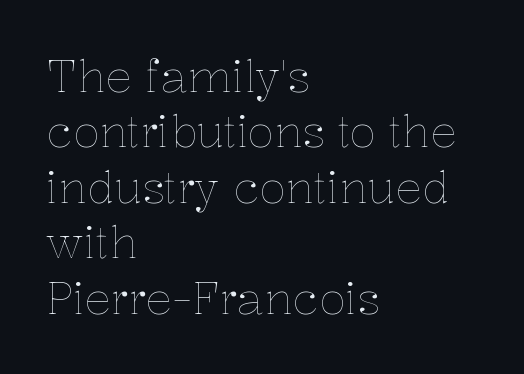
Q: Is the text bold? A: No.
Q: Is the text italic (slanted)? A: No, it is upright.
Q: Is the text underlined? A: No.
Q: How is the paragraph aligned? A: Left-aligned.
Q: Is the spacing between letters normal or unusually wide? A: Normal.
Q: Is the spacing between lines tight, normal or loose? A: Normal.
Q: Width (condensed, normal, or wide)? A: Normal.
Q: Stroke contrast? A: Low.
Q: x-height? A: Medium.
Q: Monospaced? A: No.
